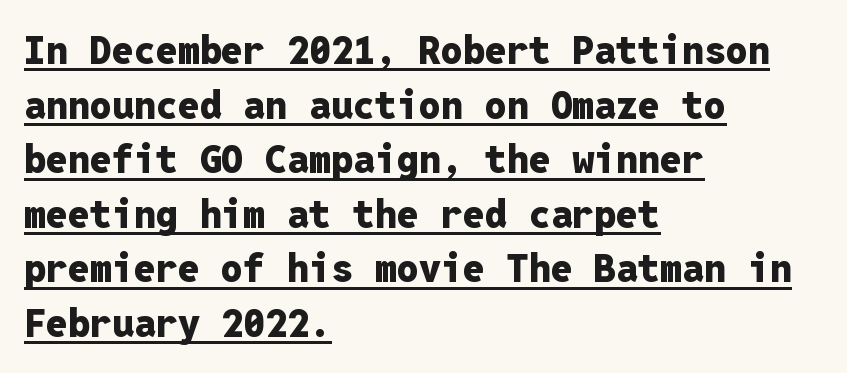
Q: Is the text bold? A: Yes.
Q: Is the text italic (slanted)? A: No, it is upright.
Q: Is the typeface a serif or a sans-serif typeface? A: Sans-serif.
Q: Is the text underlined? A: Yes.
Q: How is the paragraph aligned? A: Left-aligned.
Q: Is the spacing between letters normal or unusually wide? A: Normal.
Q: Is the spacing between lines tight, normal or loose? A: Normal.
Q: Width (condensed, normal, or wide)? A: Normal.
Q: Stroke contrast? A: Low.
Q: x-height? A: Medium.
Q: Monospaced? A: Yes.
